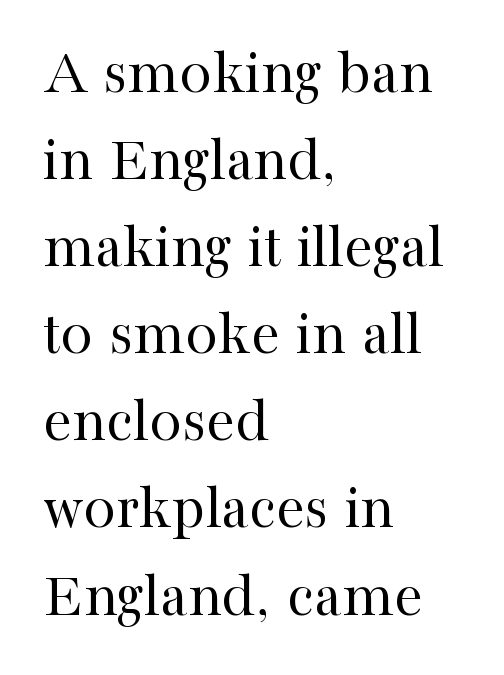
The image shows 65 px regular-weight serif type, upright; set left-aligned, normal line spacing (1.34x), normal letter spacing, not underlined; high stroke contrast and a medium x-height.
